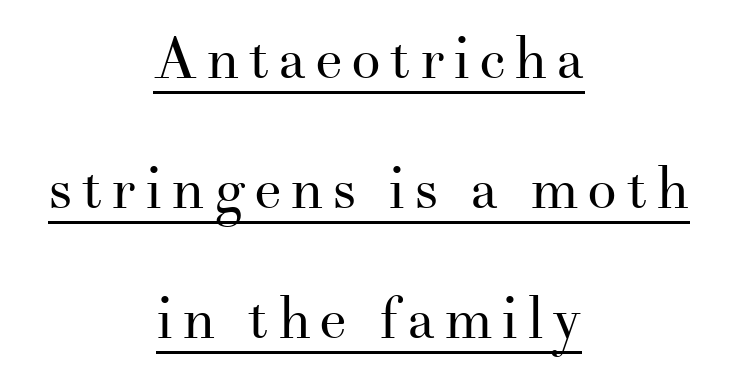
Q: Is the text bold? A: No.
Q: Is the text italic (slanted)? A: No, it is upright.
Q: Is the typeface a serif or a sans-serif typeface? A: Serif.
Q: Is the text underlined? A: Yes.
Q: How is the paragraph aligned? A: Centered.
Q: Is the spacing between lines tight, normal or loose? A: Loose.
Q: Width (condensed, normal, or wide)? A: Normal.
Q: Stroke contrast? A: Medium.
Q: x-height? A: Small.
Q: Monospaced? A: No.
